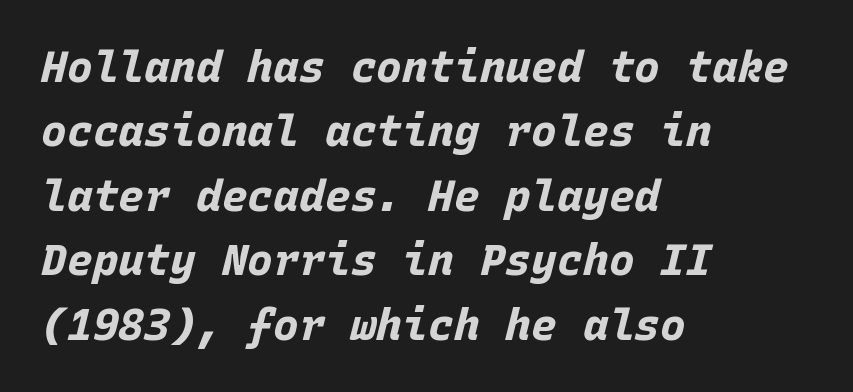
The image shows 43 px bold type, italic (leaning right), monospaced; set left-aligned, normal line spacing (1.5x), normal letter spacing, not underlined; low stroke contrast and a large x-height.
